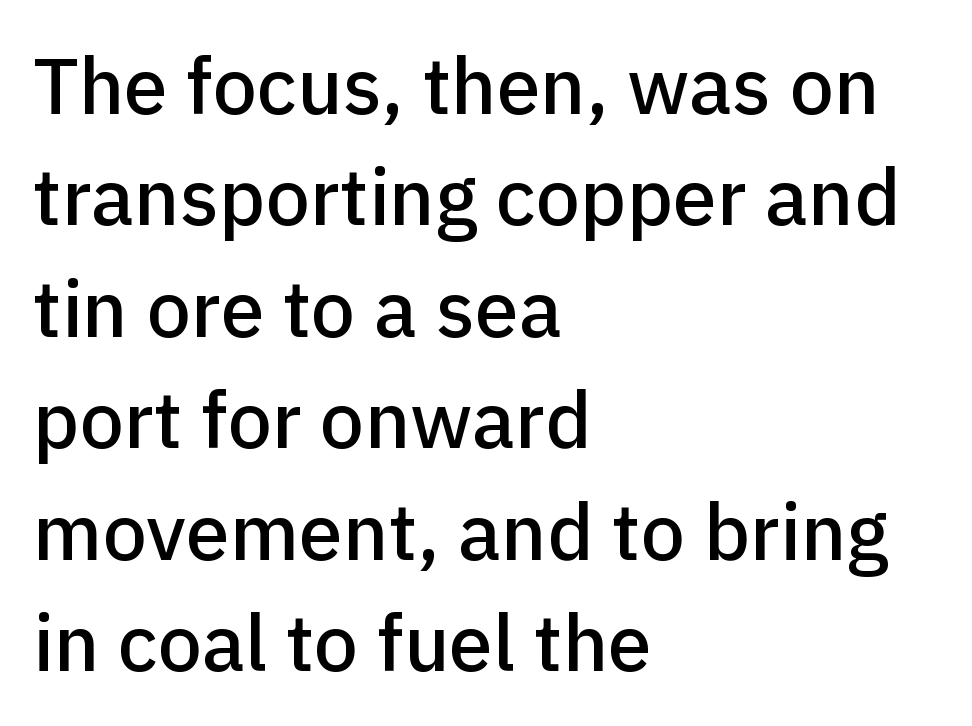
The letters sit at their default tracking, neither squeezed nor spread. These lines are rendered in a variable-pitch font. Reading down the column, the eye jumps a familiar distance to each next line. The baseline area is clear.
